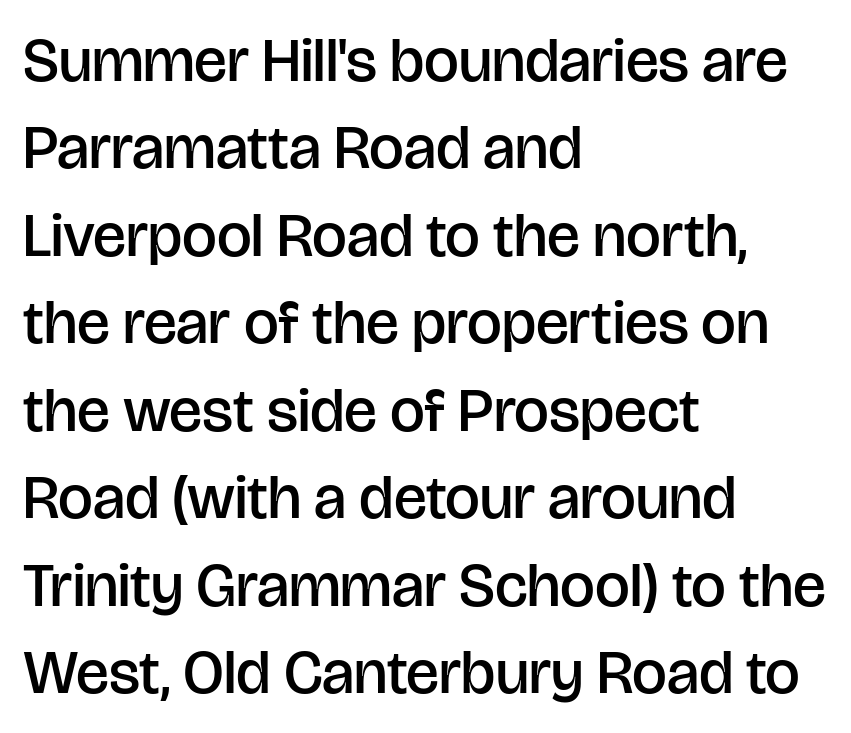
The image shows 62 px semibold sans-serif type, upright; set left-aligned, normal line spacing (1.41x), normal letter spacing, not underlined; low stroke contrast and a large x-height.
